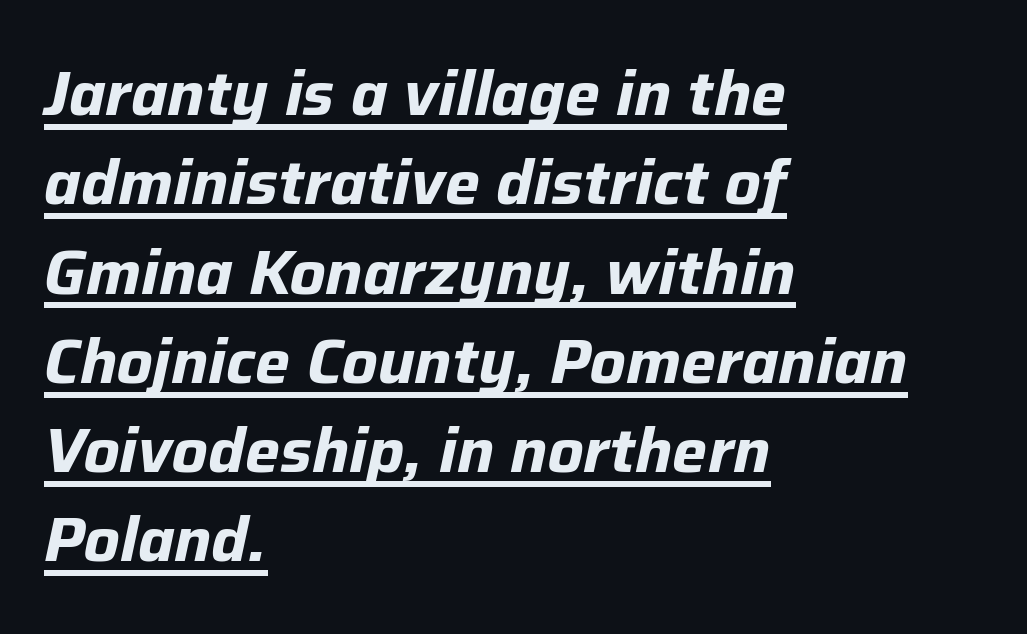
Q: Is the text bold? A: Yes.
Q: Is the text italic (slanted)? A: Yes, it leans right by about 12 degrees.
Q: Is the text underlined? A: Yes.
Q: How is the paragraph aligned? A: Left-aligned.
Q: Is the spacing between letters normal or unusually wide? A: Normal.
Q: Is the spacing between lines tight, normal or loose? A: Normal.
Q: Width (condensed, normal, or wide)? A: Normal.
Q: Stroke contrast? A: Low.
Q: x-height? A: Medium.
Q: Monospaced? A: No.
